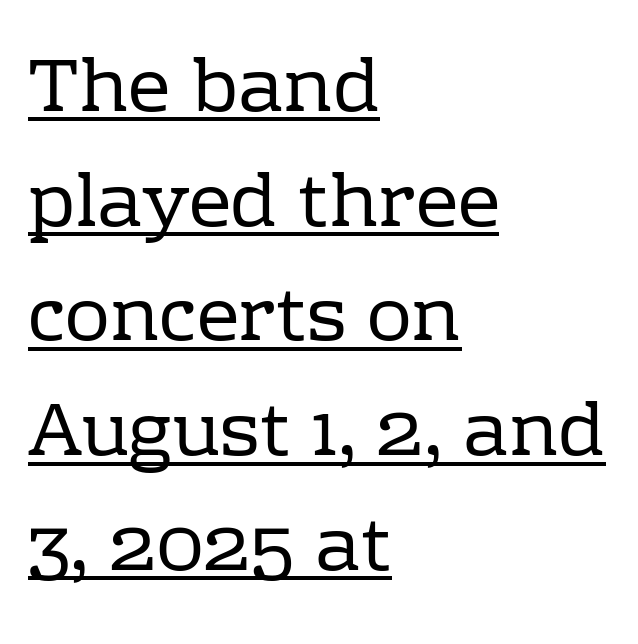
Varying glyph widths throughout — classic text-font behaviour. The letters carry serifs — small finishing strokes at the ends of their stems. A typesetter would call this leading conventional body-copy spacing. A student would call this left alignment; a typographer would say flush left, rag right. A typesetter would call this zero additional tracking.
